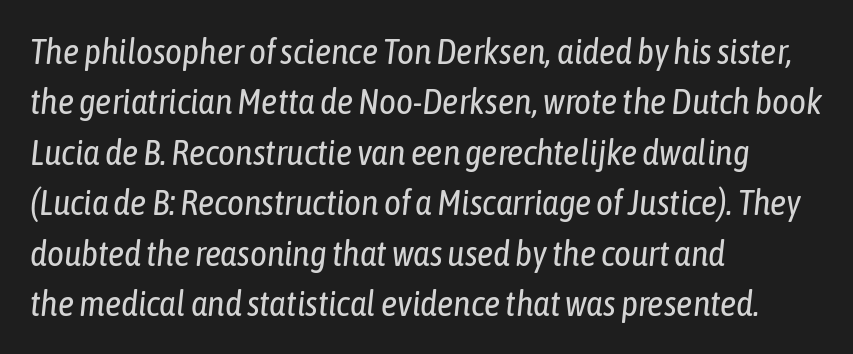
Q: Is the text bold? A: No.
Q: Is the text italic (slanted)? A: Yes, it leans right by about 6 degrees.
Q: Is the text underlined? A: No.
Q: How is the paragraph aligned? A: Left-aligned.
Q: Is the spacing between letters normal or unusually wide? A: Normal.
Q: Is the spacing between lines tight, normal or loose? A: Normal.
Q: Width (condensed, normal, or wide)? A: Condensed.
Q: Stroke contrast? A: Low.
Q: x-height? A: Medium.
Q: Monospaced? A: No.
